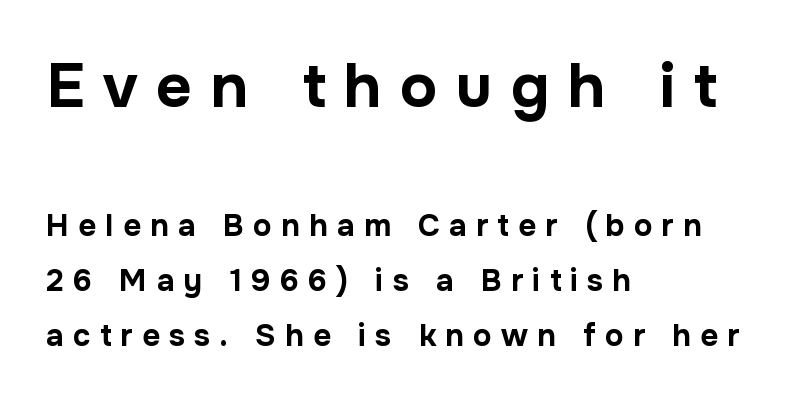
Q: Is the text bold? A: Yes.
Q: Is the text italic (slanted)? A: No, it is upright.
Q: Is the typeface a serif or a sans-serif typeface? A: Sans-serif.
Q: Is the text underlined? A: No.
Q: How is the paragraph aligned? A: Left-aligned.
Q: Is the spacing between letters normal or unusually wide? A: Unusually wide.
Q: Which block of text is set in a larger size, the first (top) or the second (bottom)? A: The first (top) one.
Q: Width (condensed, normal, or wide)? A: Normal.
Q: Stroke contrast? A: Low.
Q: x-height? A: Medium.
Q: Monospaced? A: No.
